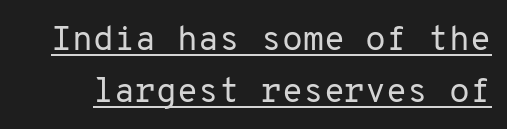
{"serif": "no", "italic": "no", "bold": "no", "weight": "regular", "width": "normal", "stroke_contrast": "low", "x_height": "medium", "monospaced": "yes", "underline": "yes", "line_spacing": "normal", "line_spacing_ratio": 1.54, "letter_spacing": "normal", "letter_spacing_em": 0.0, "glyph_px": 34}
